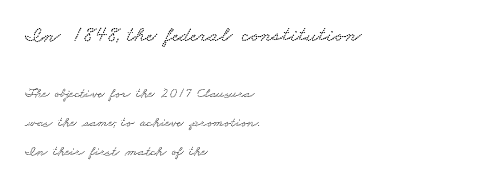
Q: Is the text underlined? A: No.
Q: How is the paragraph aligned? A: Left-aligned.
Q: Is the spacing between letters normal or unusually wide? A: Normal.
Q: Is the spacing between lines tight, normal or loose? A: Loose.
Q: Which block of text is set in a larger size, the first (top) or the second (bottom)? A: The first (top) one.
